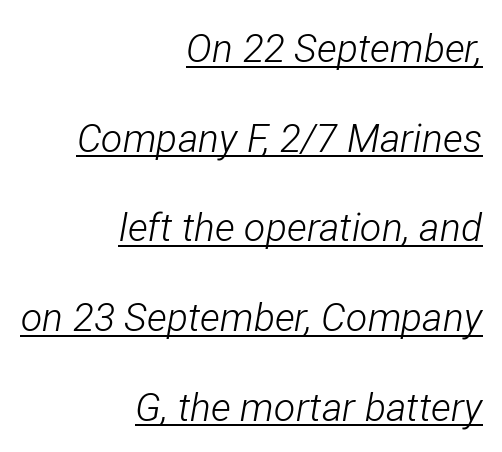
{"italic": "yes", "lean": "right", "slant_degrees": 12, "bold": "no", "weight": "light", "width": "condensed", "stroke_contrast": "low", "x_height": "medium", "monospaced": "no", "underline": "yes", "align": "right", "line_spacing": "loose", "line_spacing_ratio": 2.3, "letter_spacing": "normal", "letter_spacing_em": 0.0, "glyph_px": 39}
